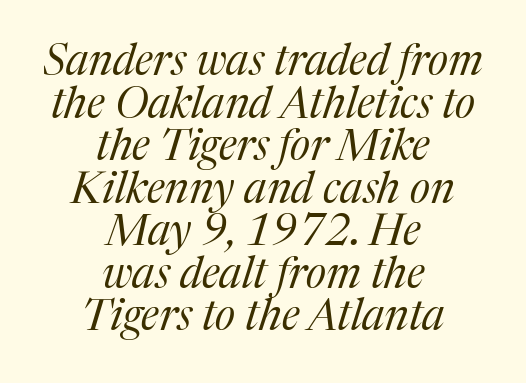
The image shows 43 px regular-weight serif type, italic (leaning right); set centered, tight line spacing (0.99x), normal letter spacing, not underlined; medium stroke contrast and a medium x-height.
